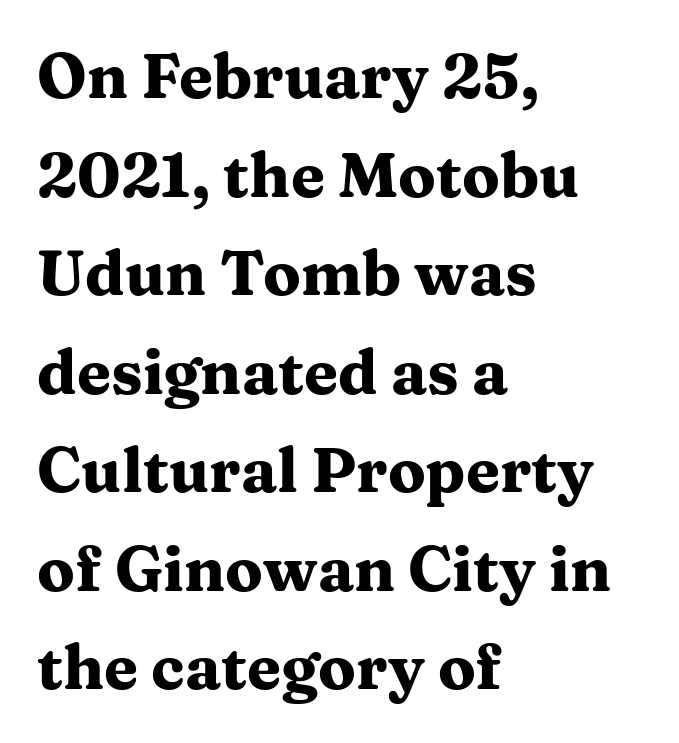
The image shows 62 px heavy, wide serif type, upright; set left-aligned, normal line spacing (1.59x), normal letter spacing, not underlined; medium stroke contrast and a medium x-height.
